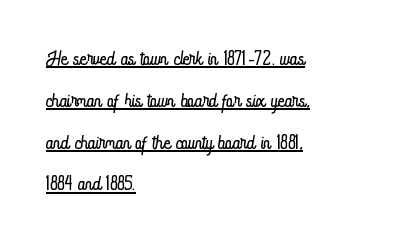
The image shows 29 px light, condensed type; set left-aligned, normal line spacing (1.44x), normal letter spacing, underlined; low stroke contrast and a small x-height.
